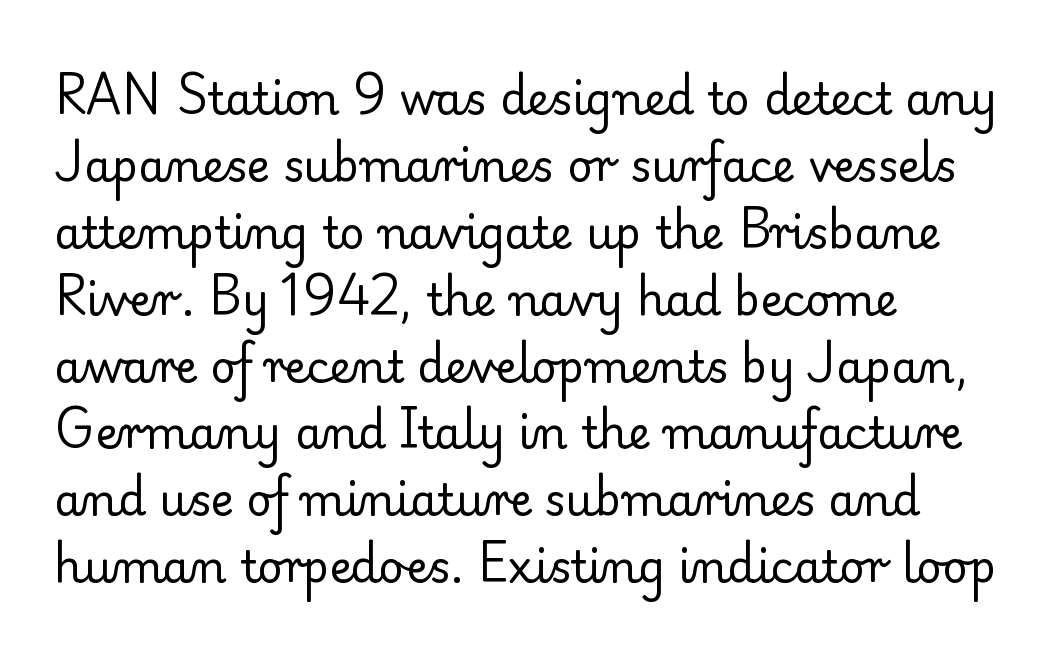
{"serif": "yes", "italic": "no", "bold": "no", "weight": "regular", "width": "normal", "stroke_contrast": "low", "x_height": "small", "monospaced": "no", "underline": "no", "align": "left", "line_spacing": "normal", "line_spacing_ratio": 1.52, "letter_spacing": "normal", "letter_spacing_em": 0.0, "glyph_px": 44}
